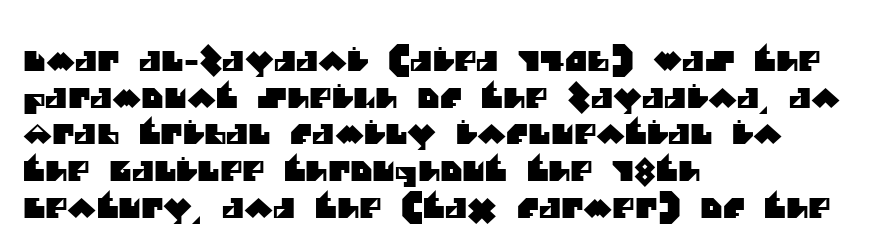
The image shows 27 px text type; set left-aligned, normal line spacing (1.36x), normal letter spacing, not underlined.
